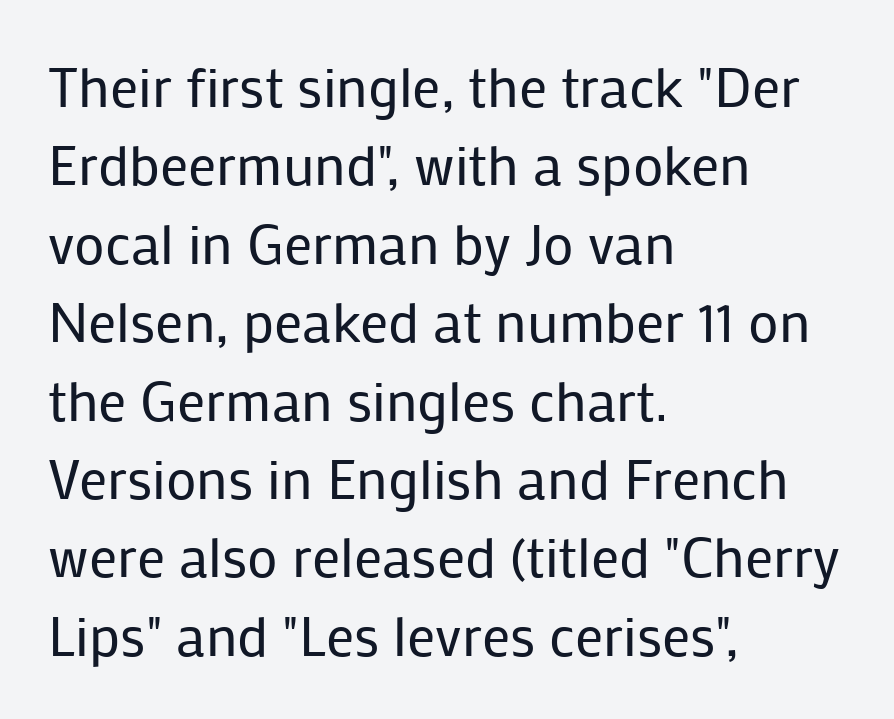
The image shows 56 px regular-weight sans-serif type, upright; set left-aligned, normal line spacing (1.4x), normal letter spacing, not underlined; low stroke contrast and a medium x-height.
